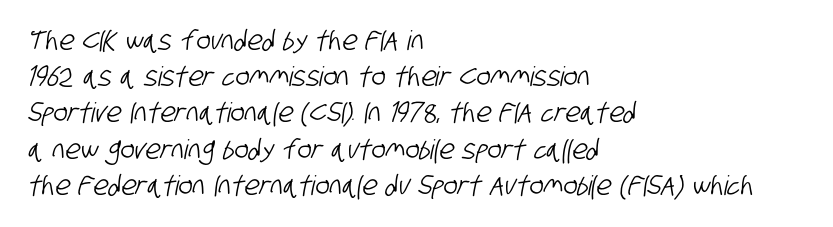
{"underline": "no", "align": "left", "line_spacing": "normal", "line_spacing_ratio": 1.34, "letter_spacing": "normal", "letter_spacing_em": 0.0, "glyph_px": 27}
